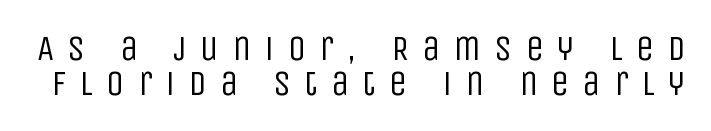
Q: Is the text bold? A: No.
Q: Is the text italic (slanted)? A: No, it is upright.
Q: Is the typeface a serif or a sans-serif typeface? A: Sans-serif.
Q: Is the text underlined? A: No.
Q: Is the spacing between letters normal or unusually wide? A: Unusually wide.
Q: Is the spacing between lines tight, normal or loose? A: Tight.
Q: Width (condensed, normal, or wide)? A: Condensed.
Q: Stroke contrast? A: Low.
Q: x-height? A: Large.
Q: Monospaced? A: No.
